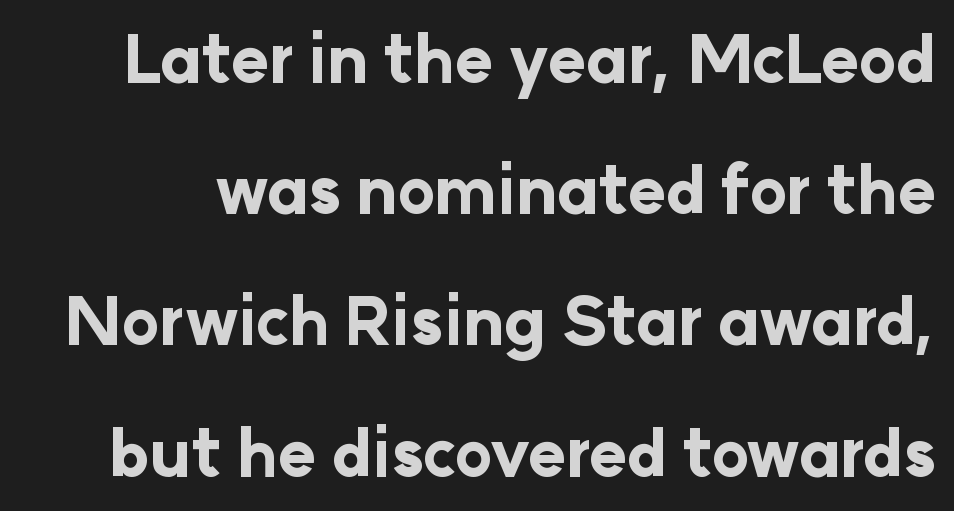
The image shows 64 px bold sans-serif type, upright; set loose line spacing (2.05x), normal letter spacing, not underlined; low stroke contrast and a medium x-height.
